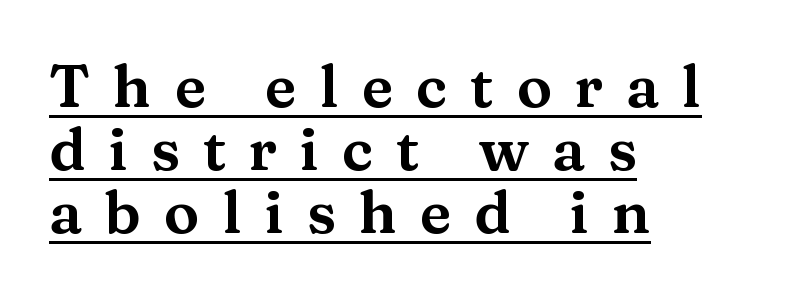
Q: Is the text italic (slanted)? A: No, it is upright.
Q: Is the typeface a serif or a sans-serif typeface? A: Serif.
Q: Is the text underlined? A: Yes.
Q: How is the paragraph aligned? A: Left-aligned.
Q: Is the spacing between letters normal or unusually wide? A: Unusually wide.
Q: Is the spacing between lines tight, normal or loose? A: Tight.
Q: Width (condensed, normal, or wide)? A: Wide.
Q: Stroke contrast? A: Medium.
Q: x-height? A: Medium.
Q: Monospaced? A: No.
